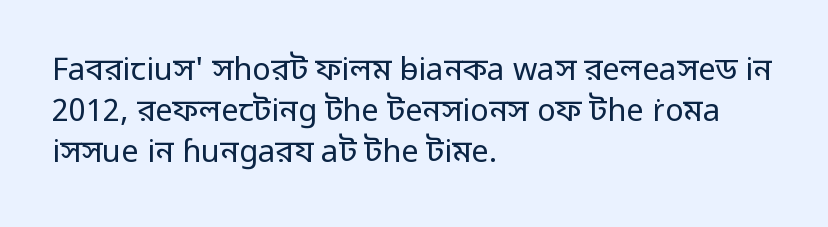
The image shows 31 px regular-weight sans-serif type, upright; set left-aligned, normal line spacing (1.32x), normal letter spacing, not underlined; low stroke contrast and a medium x-height.
